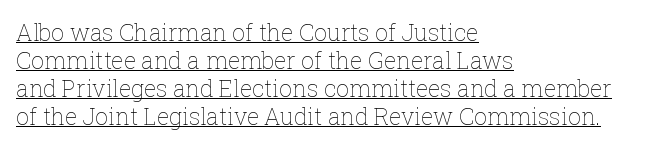
Q: Is the text bold? A: No.
Q: Is the text italic (slanted)? A: No, it is upright.
Q: Is the text underlined? A: Yes.
Q: How is the paragraph aligned? A: Left-aligned.
Q: Is the spacing between letters normal or unusually wide? A: Normal.
